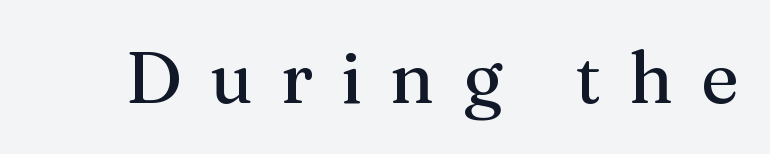
{"serif": "yes", "italic": "no", "bold": "no", "weight": "regular", "width": "normal", "stroke_contrast": "medium", "x_height": "medium", "monospaced": "no", "underline": "no", "letter_spacing": "wide", "letter_spacing_em": 0.39, "glyph_px": 72}
